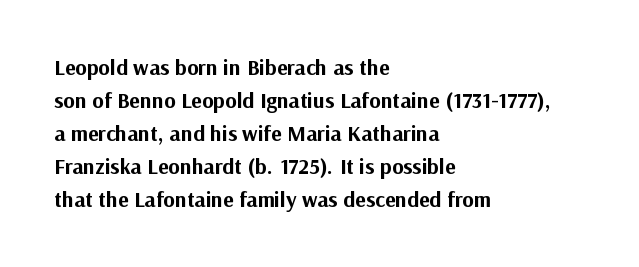
The image shows 22 px bold type, upright; set left-aligned, normal line spacing (1.5x), normal letter spacing, not underlined.
